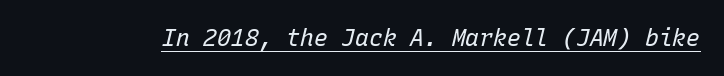
Q: Is the text bold? A: No.
Q: Is the text italic (slanted)? A: Yes, it leans right by about 15 degrees.
Q: Is the text underlined? A: Yes.
Q: Is the spacing between letters normal or unusually wide? A: Normal.
